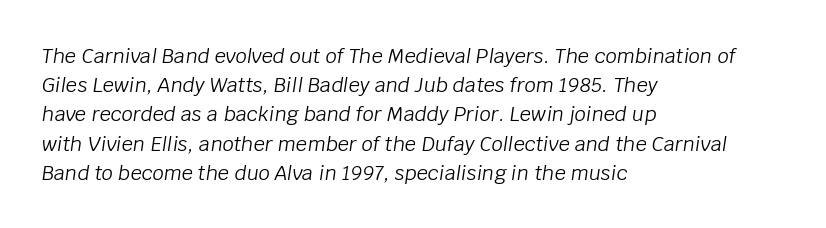
{"italic": "yes", "lean": "right", "slant_degrees": 8, "bold": "no", "underline": "no", "align": "left", "line_spacing": "normal", "line_spacing_ratio": 1.46, "letter_spacing": "normal", "letter_spacing_em": 0.0, "glyph_px": 20}
